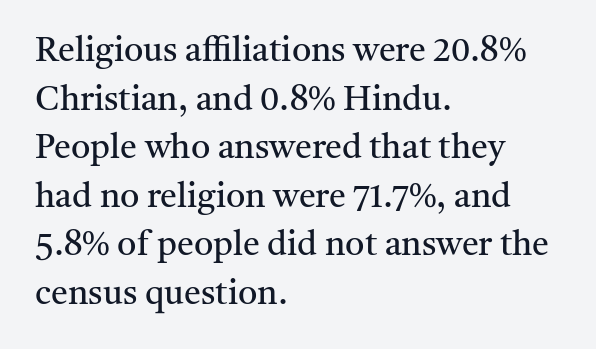
The image shows 34 px regular-weight serif type, upright; set left-aligned, normal line spacing (1.43x), normal letter spacing, not underlined; medium stroke contrast and a medium x-height.
